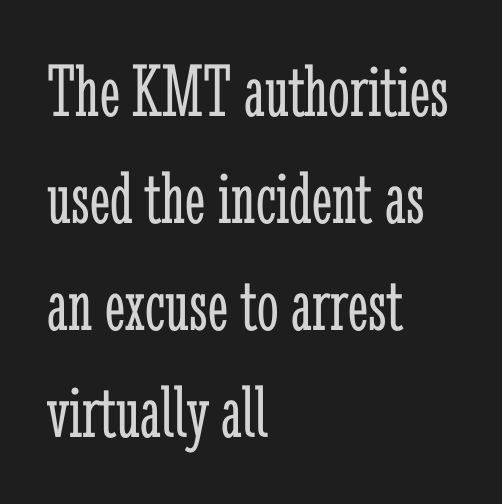
Q: Is the text bold? A: No.
Q: Is the text italic (slanted)? A: No, it is upright.
Q: Is the typeface a serif or a sans-serif typeface? A: Serif.
Q: Is the text underlined? A: No.
Q: How is the paragraph aligned? A: Left-aligned.
Q: Is the spacing between letters normal or unusually wide? A: Normal.
Q: Is the spacing between lines tight, normal or loose? A: Normal.
Q: Width (condensed, normal, or wide)? A: Condensed.
Q: Stroke contrast? A: Low.
Q: x-height? A: Medium.
Q: Monospaced? A: No.
